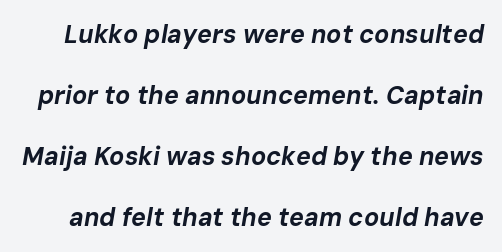
The image shows 25 px bold type, italic (leaning right); set loose line spacing (2.44x), normal letter spacing, not underlined.
